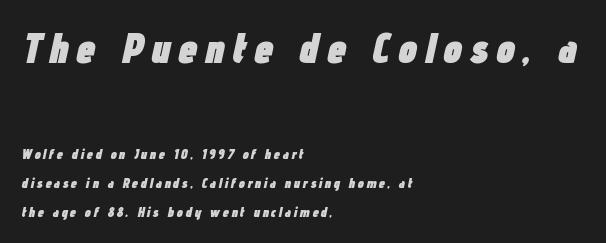
{"italic": "yes", "lean": "right", "slant_degrees": 12, "bold": "yes", "weight": "heavy", "width": "condensed", "stroke_contrast": "low", "x_height": "medium", "monospaced": "no", "underline": "no", "align": "left", "line_spacing": "loose", "line_spacing_ratio": 2.08, "larger_block": "first", "size_ratio": 3.07, "glyph_px": 43}
